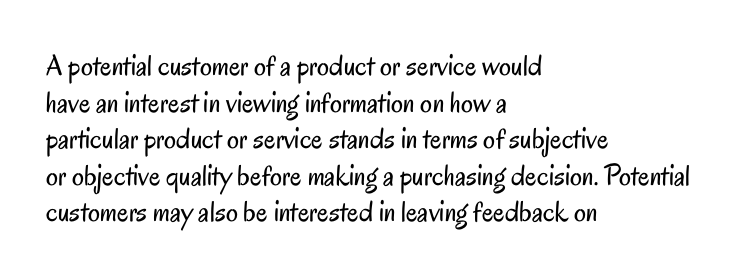
The image shows 30 px regular-weight, condensed sans-serif type, upright; set left-aligned, line spacing 1.22x, normal letter spacing, not underlined; low stroke contrast and a small x-height.
